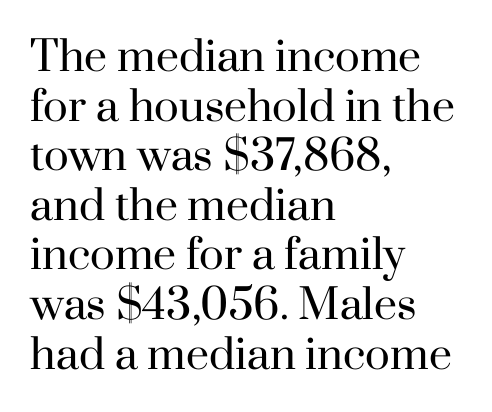
The image shows 41 px regular-weight serif type, upright; set left-aligned, line spacing 1.21x, normal letter spacing, not underlined; high stroke contrast and a small x-height.
